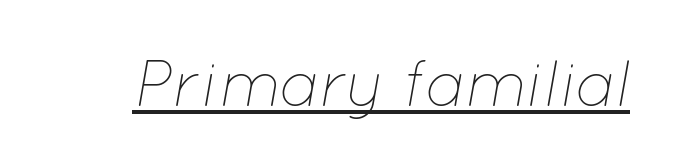
{"italic": "yes", "lean": "right", "slant_degrees": 12, "bold": "no", "weight": "thin", "width": "normal", "stroke_contrast": "low", "x_height": "medium", "monospaced": "no", "underline": "yes", "letter_spacing": "normal", "letter_spacing_em": 0.0, "glyph_px": 65}
